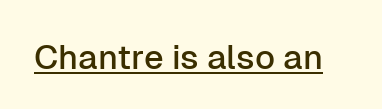
The image shows 34 px sans-serif type, upright; set normal letter spacing, underlined; low stroke contrast and a medium x-height.
